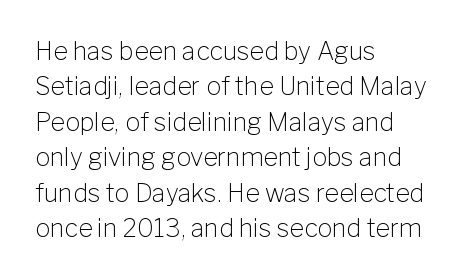
The image shows 25 px text type, upright; set left-aligned, normal line spacing (1.42x), normal letter spacing, not underlined.
